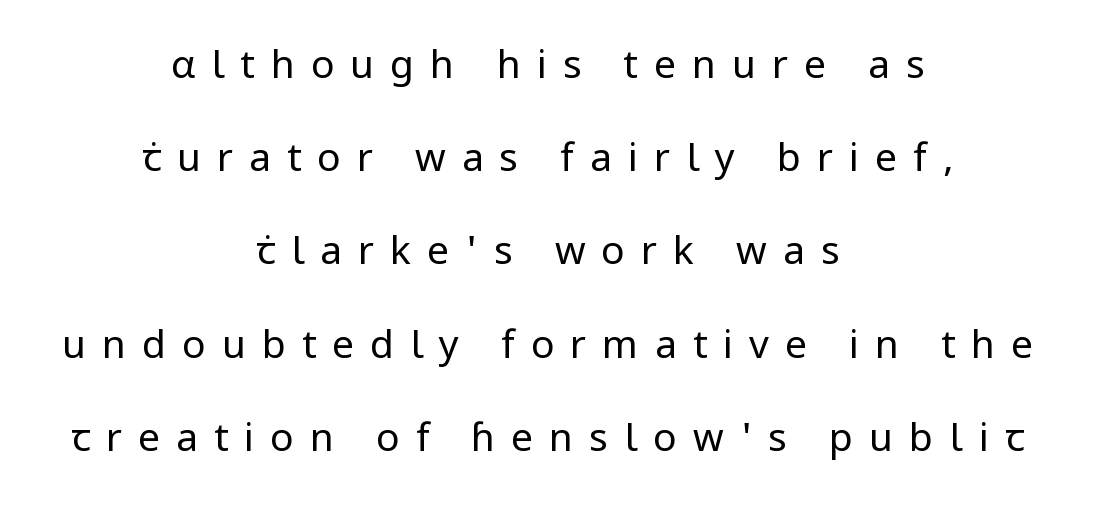
Students, note that the glyphs here are deliberately spaced far apart. The letterforms sit at book weight or below. Notice how the stems are strictly vertical — no italics here. Short and long lines alike share a common midpoint. Varying glyph widths throughout — classic text-font behaviour.
